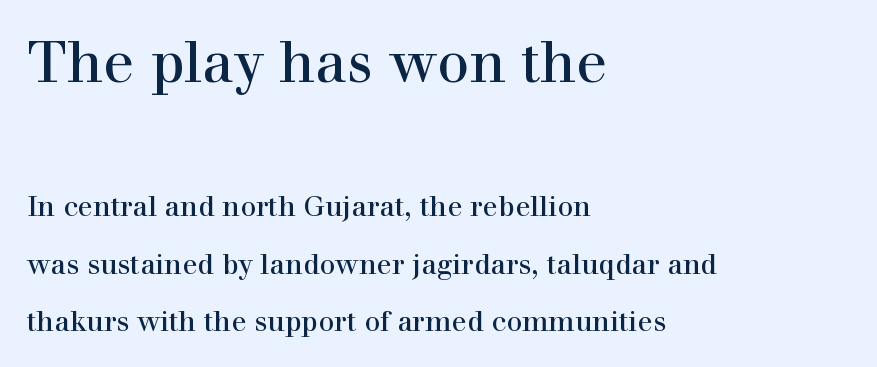
These lines stack with their left ends in a neat column. The gap between lines stays unmarked. In terms of posture, this sample is upright. Of the two passages, the one on top uses the larger point size. Each letter's strokes conclude with small projecting serifs.
